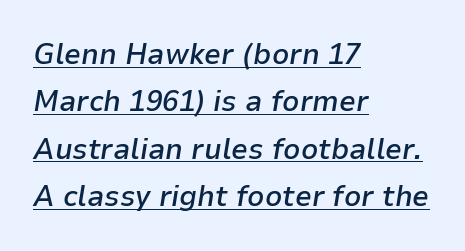
This sample carries an underscore along the baseline area. Italic? Definitely — the glyphs are oblique. The line-height multiplier appears to be the usual default. Each letter keeps its own natural width here, so spacing adapts to shape. The line texture is even and compact thanks to regular tracking. In terms of weight, the rendering is demibold, just under bold.
